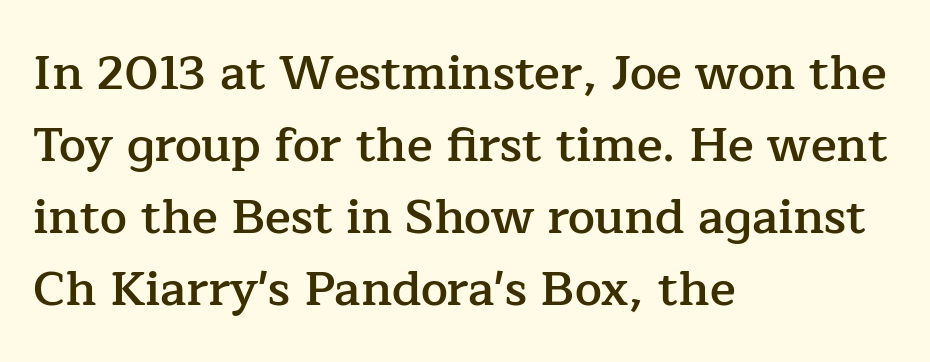
Q: Is the text bold? A: Semi-bold.
Q: Is the text italic (slanted)? A: No, it is upright.
Q: Is the typeface a serif or a sans-serif typeface? A: Serif.
Q: Is the text underlined? A: No.
Q: How is the paragraph aligned? A: Left-aligned.
Q: Is the spacing between letters normal or unusually wide? A: Normal.
Q: Is the spacing between lines tight, normal or loose? A: Normal.
Q: Width (condensed, normal, or wide)? A: Normal.
Q: Stroke contrast? A: Low.
Q: x-height? A: Medium.
Q: Monospaced? A: No.
